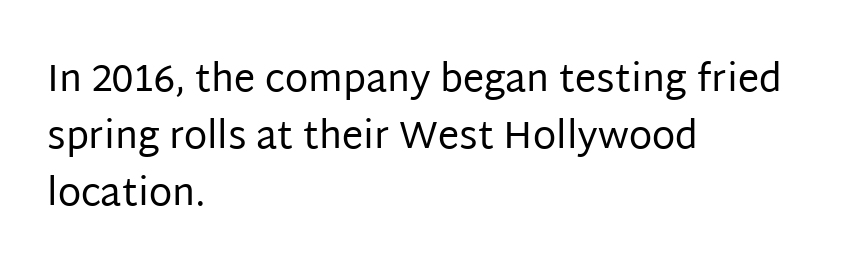
This sample has the flowing, uneven cadence of proportional lettering. Nope, not italic — everything's standing straight. Classification — sans serif. Stroke mass is kept to a normal reading level or below.
